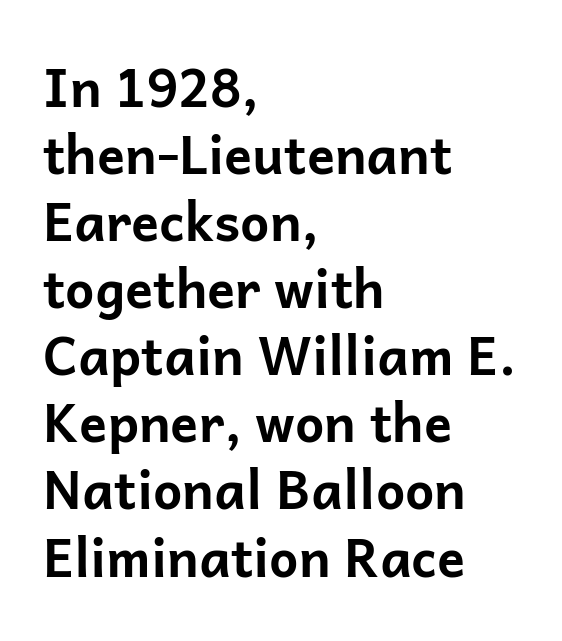
{"serif": "no", "italic": "no", "bold": "yes", "weight": "bold", "width": "normal", "stroke_contrast": "low", "x_height": "medium", "monospaced": "no", "underline": "no", "align": "left", "line_spacing": "normal", "line_spacing_ratio": 1.29, "letter_spacing": "normal", "letter_spacing_em": 0.0, "glyph_px": 52}
